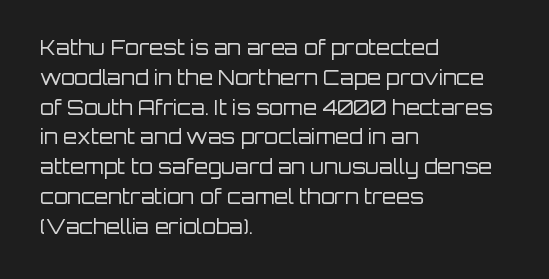
{"italic": "no", "bold": "no", "underline": "no", "align": "left", "line_spacing": "normal", "line_spacing_ratio": 1.49, "letter_spacing": "normal", "letter_spacing_em": 0.0, "glyph_px": 20}
